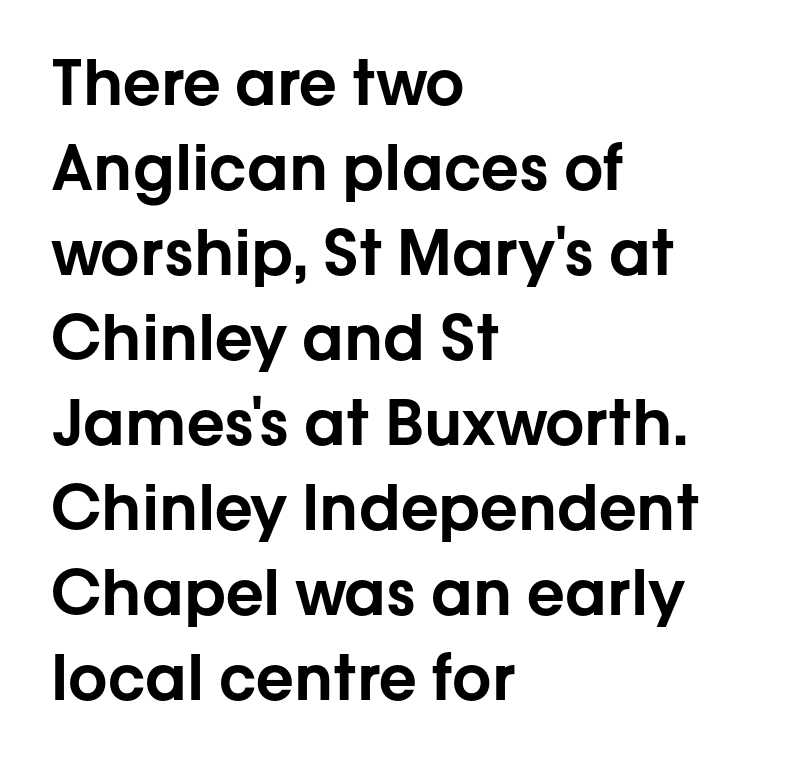
The image shows 62 px sans-serif type, upright; set left-aligned, normal line spacing (1.37x), normal letter spacing, not underlined; low stroke contrast and a medium x-height.
